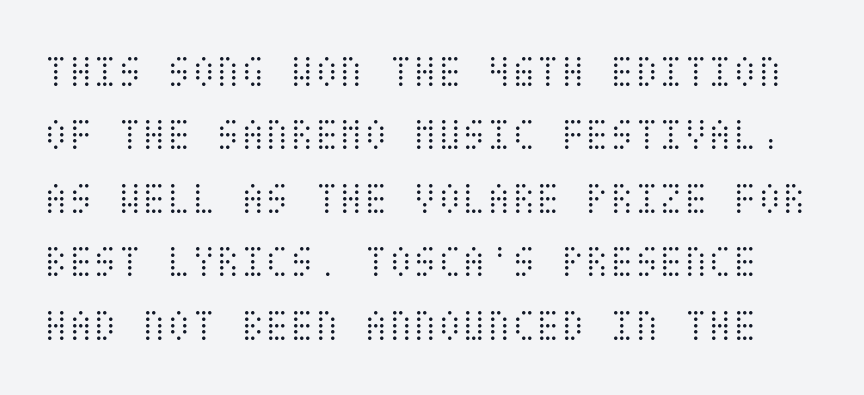
{"italic": "no", "bold": "no", "weight": "light", "width": "condensed", "stroke_contrast": "medium", "x_height": "large", "underline": "no", "line_spacing": "normal", "line_spacing_ratio": 1.41, "letter_spacing": "normal", "letter_spacing_em": 0.0, "glyph_px": 45}
